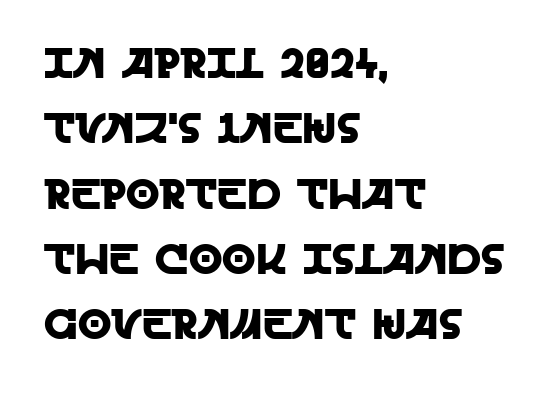
{"serif": "no", "italic": "no", "width": "normal", "x_height": "large", "monospaced": "no", "underline": "no", "align": "left", "line_spacing": "normal", "line_spacing_ratio": 1.52, "letter_spacing": "normal", "letter_spacing_em": 0.0, "glyph_px": 43}
